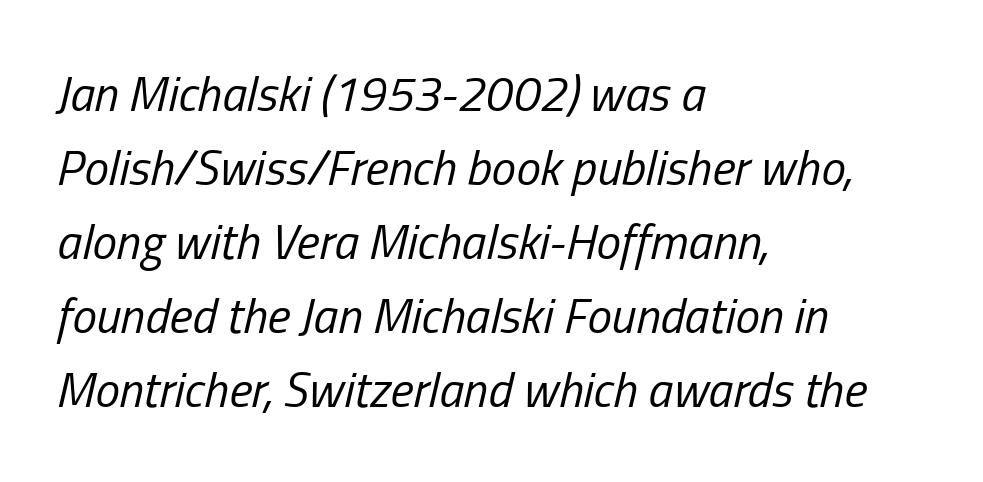
This sample has the flowing, uneven cadence of proportional lettering. This sample uses an oblique cut, with every glyph tilted off the vertical. Notice how the passage keeps a crisp vertical edge on the left only. Honestly, there is no underline to notice here at all.
